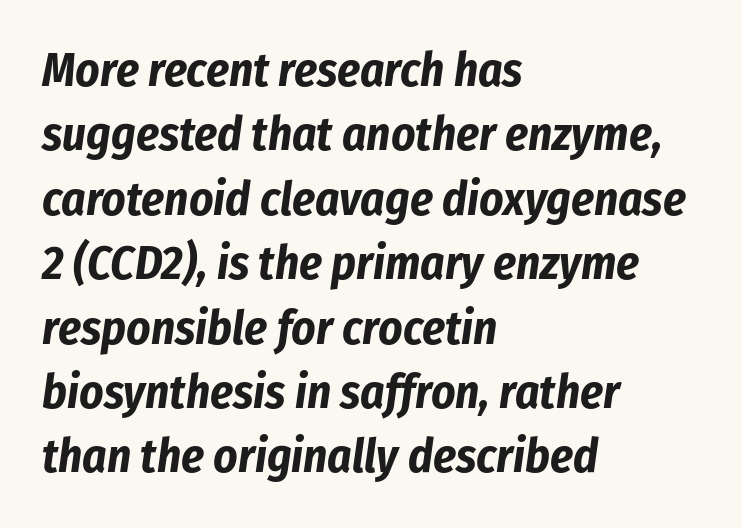
{"italic": "yes", "lean": "right", "slant_degrees": 8, "bold": "yes", "weight": "bold", "width": "condensed", "stroke_contrast": "low", "x_height": "medium", "monospaced": "no", "underline": "no", "align": "left", "line_spacing": "normal", "line_spacing_ratio": 1.37, "letter_spacing": "normal", "letter_spacing_em": 0.0, "glyph_px": 47}
